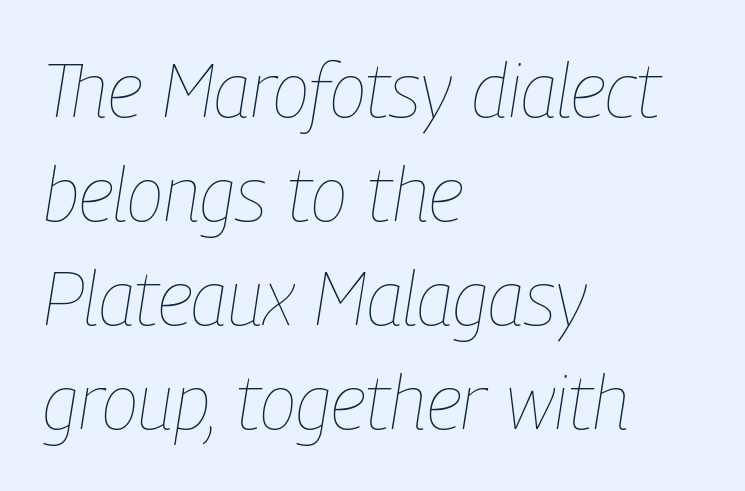
Here the designer chose a conventional face with non-uniform glyph widths. Anything drawn beneath the words? Only blank space. The lettering tilts uniformly, giving the passage an italic look. The letters look calm and open, with moderate or lighter stems. Tracking here is standard; glyphs follow each other at the usual distance.
